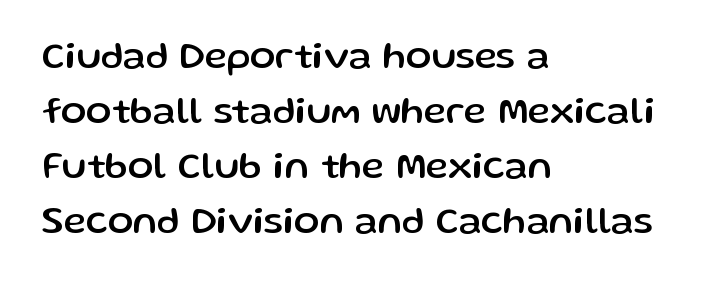
Q: Is the text italic (slanted)? A: No, it is upright.
Q: Is the typeface a serif or a sans-serif typeface? A: Sans-serif.
Q: Is the text underlined? A: No.
Q: How is the paragraph aligned? A: Left-aligned.
Q: Is the spacing between letters normal or unusually wide? A: Normal.
Q: Is the spacing between lines tight, normal or loose? A: Normal.
Q: Width (condensed, normal, or wide)? A: Normal.
Q: Stroke contrast? A: Low.
Q: x-height? A: Medium.
Q: Monospaced? A: No.
